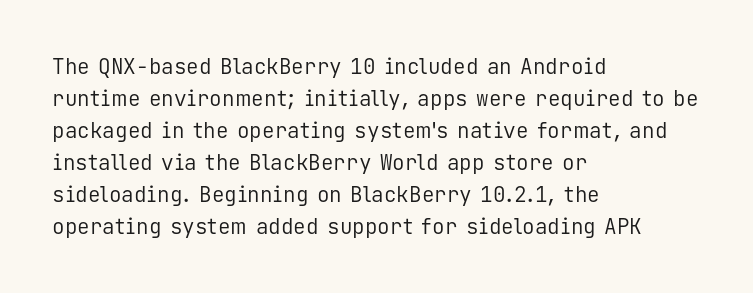
The image shows 21 px text type, upright; set left-aligned, normal line spacing (1.52x), normal letter spacing, not underlined.
